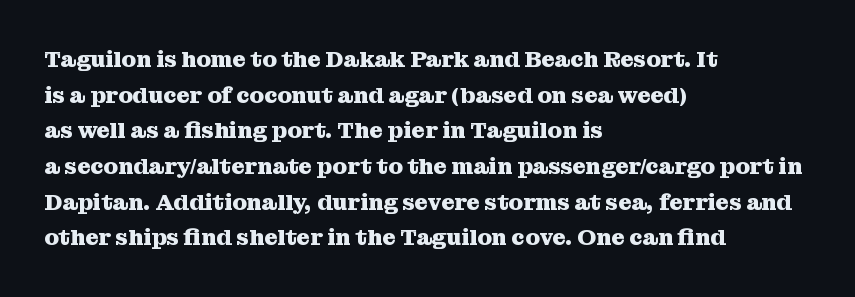
{"italic": "no", "bold": "yes", "underline": "no", "align": "left", "line_spacing": "normal", "line_spacing_ratio": 1.55, "letter_spacing": "normal", "letter_spacing_em": 0.0, "glyph_px": 23}
